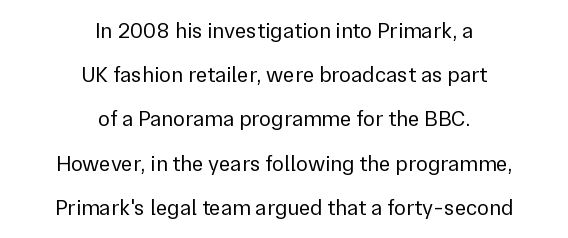
The image shows 22 px text type, upright; set centered, loose line spacing (2.01x), normal letter spacing, not underlined.
